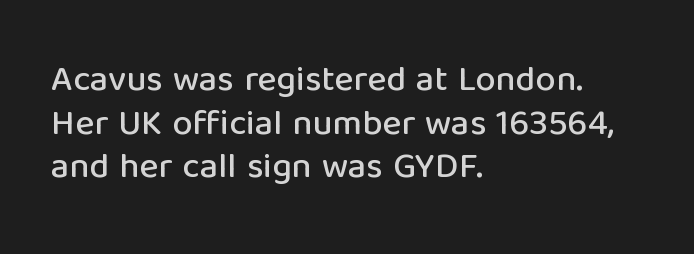
Q: Is the text italic (slanted)? A: No, it is upright.
Q: Is the typeface a serif or a sans-serif typeface? A: Sans-serif.
Q: Is the text underlined? A: No.
Q: How is the paragraph aligned? A: Left-aligned.
Q: Is the spacing between letters normal or unusually wide? A: Normal.
Q: Width (condensed, normal, or wide)? A: Normal.
Q: Stroke contrast? A: Low.
Q: x-height? A: Medium.
Q: Monospaced? A: No.
